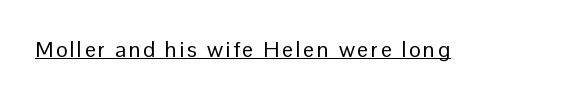
This sample uses an upright cut, with every glyph sitting square on the baseline. The face used here appears with an underline applied. Is the stroke heavy? The answer is a plain regular-or-lighter.
